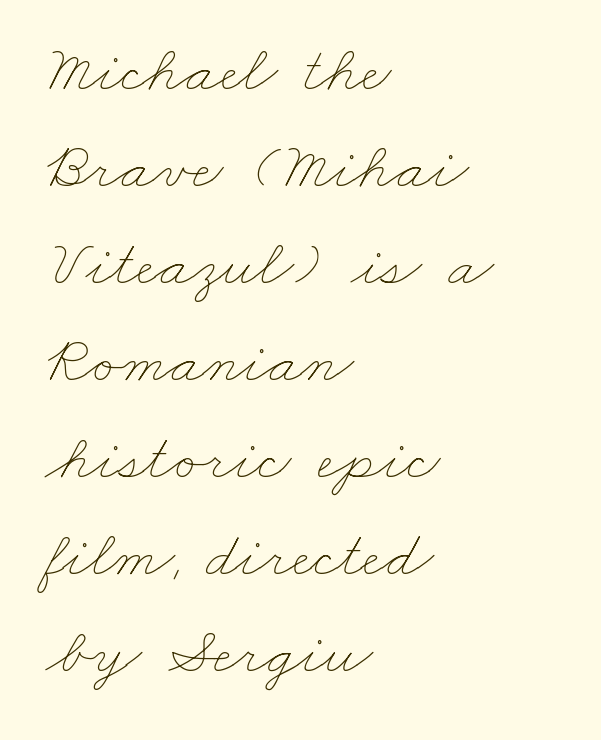
The image shows 66 px thin, wide type; set left-aligned, normal line spacing (1.47x), normal letter spacing, not underlined; low stroke contrast and a small x-height.
